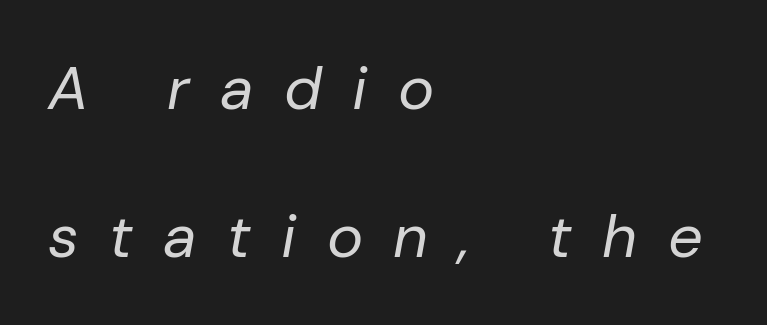
The image shows 61 px regular-weight type, italic (leaning right); set left-aligned, loose line spacing (2.43x), unusually wide letter spacing (+0.5 em), not underlined; low stroke contrast and a medium x-height.
